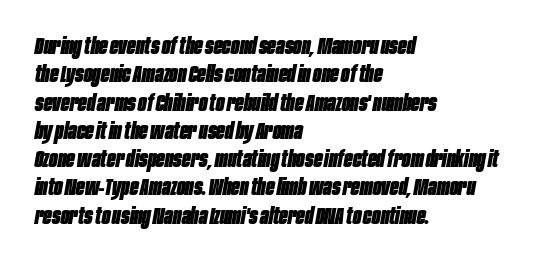
{"italic": "yes", "lean": "right", "slant_degrees": 10, "bold": "yes", "underline": "no", "align": "left", "line_spacing_ratio": 1.23, "letter_spacing": "normal", "letter_spacing_em": 0.0, "glyph_px": 23}
